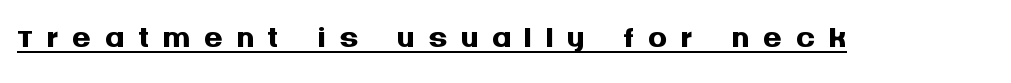
Heavy, bold letterforms. Is the letter spacing exaggerated? Yes — the characters are pushed far apart. Caption: lettering with a line underneath. Each letter's strokes conclude bluntly, with no projecting serifs. Here the designer chose a conventional face with non-uniform glyph widths.
